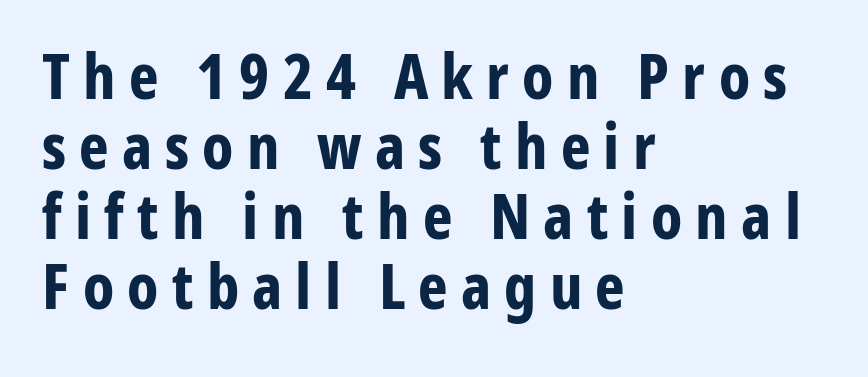
Q: Is the text bold? A: Yes.
Q: Is the text italic (slanted)? A: No, it is upright.
Q: Is the typeface a serif or a sans-serif typeface? A: Sans-serif.
Q: Is the text underlined? A: No.
Q: How is the paragraph aligned? A: Left-aligned.
Q: Is the spacing between letters normal or unusually wide? A: Unusually wide.
Q: Is the spacing between lines tight, normal or loose? A: Tight.
Q: Width (condensed, normal, or wide)? A: Condensed.
Q: Stroke contrast? A: Low.
Q: x-height? A: Medium.
Q: Monospaced? A: No.
